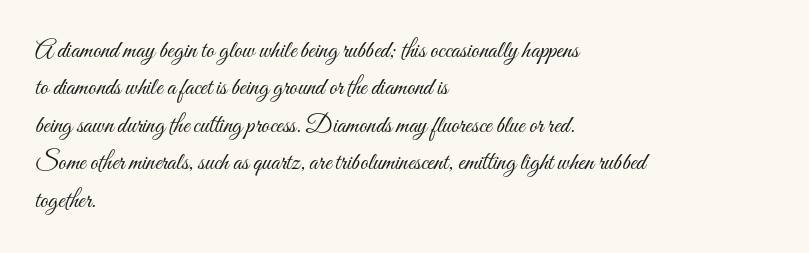
Q: Is the text bold? A: No.
Q: Is the text italic (slanted)? A: Yes.
Q: Is the text underlined? A: No.
Q: How is the paragraph aligned? A: Left-aligned.
Q: Is the spacing between letters normal or unusually wide? A: Normal.
Q: Is the spacing between lines tight, normal or loose? A: Normal.
